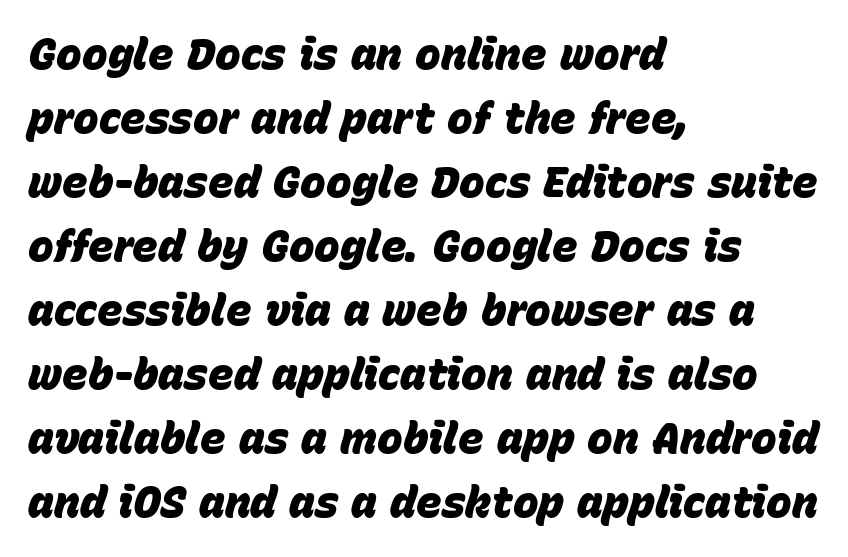
{"italic": "yes", "lean": "right", "slant_degrees": 15, "bold": "yes", "weight": "heavy", "width": "normal", "stroke_contrast": "low", "x_height": "large", "monospaced": "no", "underline": "no", "align": "left", "line_spacing": "normal", "line_spacing_ratio": 1.49, "letter_spacing": "normal", "letter_spacing_em": 0.0, "glyph_px": 43}
